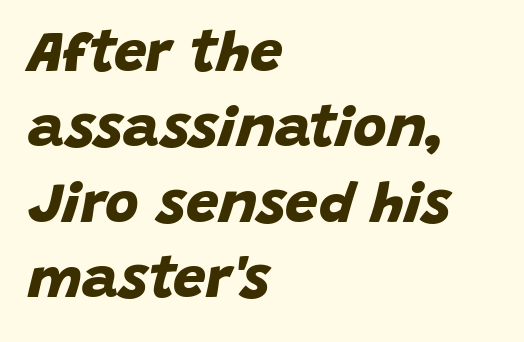
The image shows 58 px bold sans-serif type; set left-aligned, normal line spacing (1.3x), normal letter spacing, not underlined; low stroke contrast and a large x-height.
